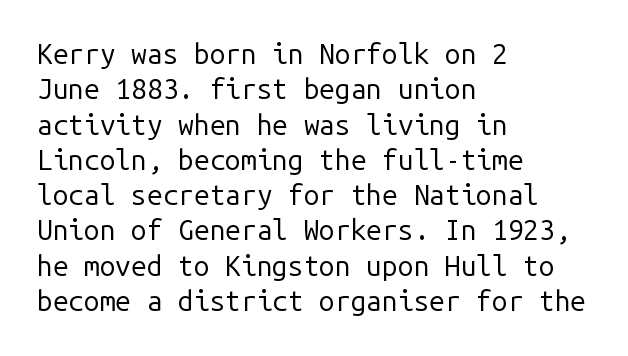
Q: Is the text bold? A: No.
Q: Is the text italic (slanted)? A: No, it is upright.
Q: Is the typeface a serif or a sans-serif typeface? A: Sans-serif.
Q: Is the text underlined? A: No.
Q: How is the paragraph aligned? A: Left-aligned.
Q: Is the spacing between letters normal or unusually wide? A: Normal.
Q: Is the spacing between lines tight, normal or loose? A: Normal.
Q: Width (condensed, normal, or wide)? A: Normal.
Q: Stroke contrast? A: Low.
Q: x-height? A: Medium.
Q: Monospaced? A: Yes.
